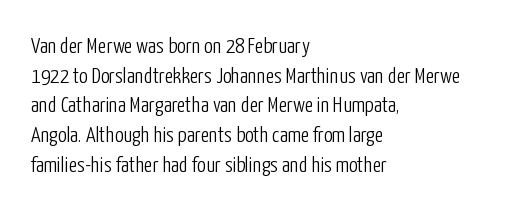
Unmarked baselines from the first word to the last. The designer left line spacing at the default. The rendering anchors every line to the left-hand side. The gaps between neighbouring characters are ordinary and unremarkable. The type sits square on the baseline with zero lean.
